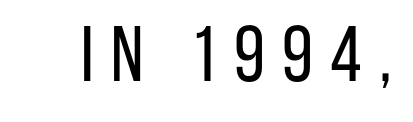
The image shows 79 px regular-weight, condensed sans-serif type, upright; set unusually wide letter spacing (+0.22 em), not underlined; low stroke contrast and a large x-height.
